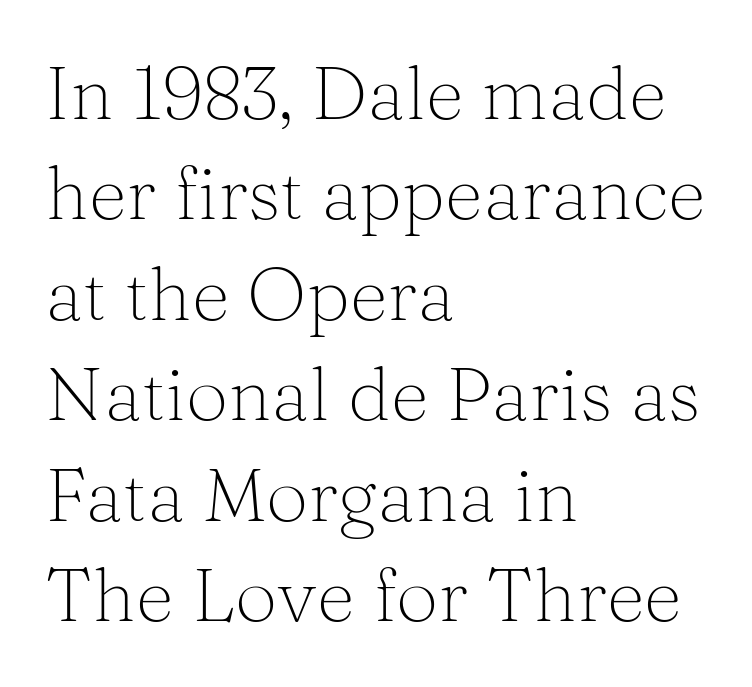
The image shows 75 px light serif type, upright; set left-aligned, normal line spacing (1.34x), normal letter spacing, not underlined; medium stroke contrast and a medium x-height.
